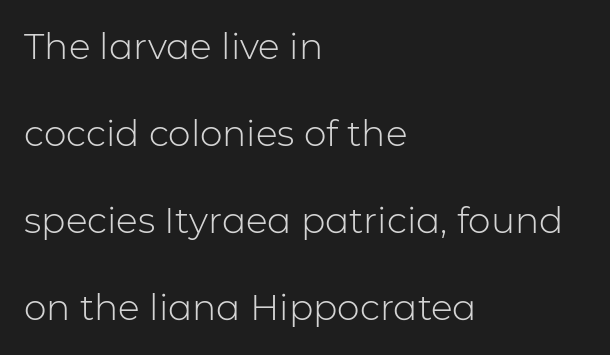
The image shows 36 px light sans-serif type, upright; set left-aligned, loose line spacing (2.42x), normal letter spacing, not underlined; low stroke contrast and a medium x-height.
